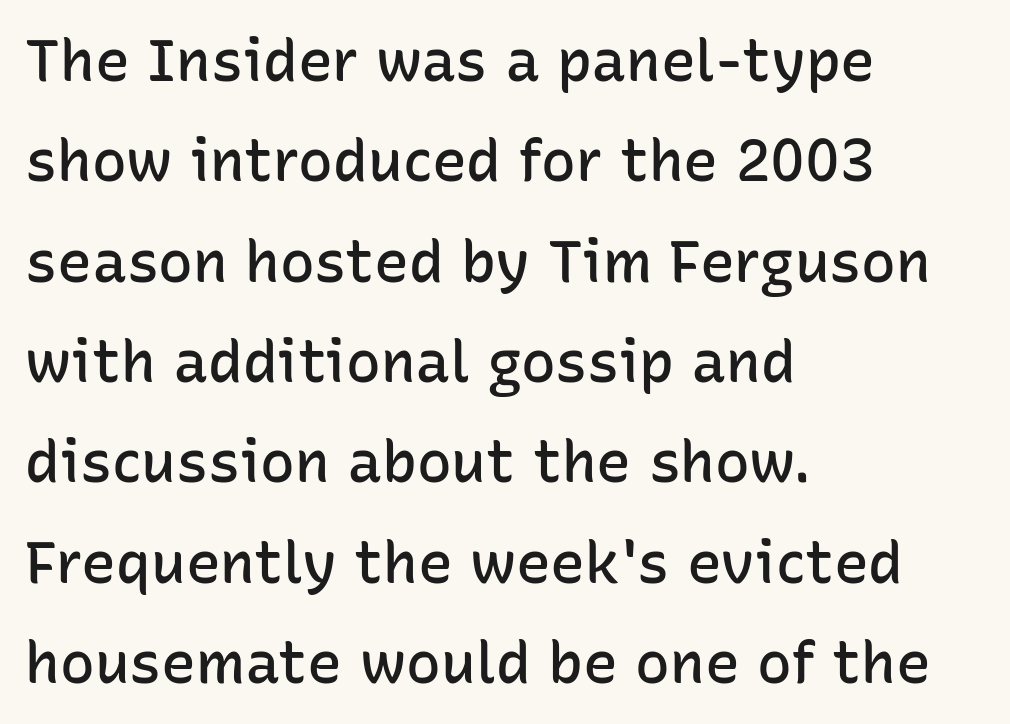
Q: Is the text bold? A: Semi-bold.
Q: Is the text italic (slanted)? A: No, it is upright.
Q: Is the typeface a serif or a sans-serif typeface? A: Sans-serif.
Q: Is the text underlined? A: No.
Q: How is the paragraph aligned? A: Left-aligned.
Q: Is the spacing between letters normal or unusually wide? A: Normal.
Q: Width (condensed, normal, or wide)? A: Normal.
Q: Stroke contrast? A: Low.
Q: x-height? A: Medium.
Q: Monospaced? A: No.
